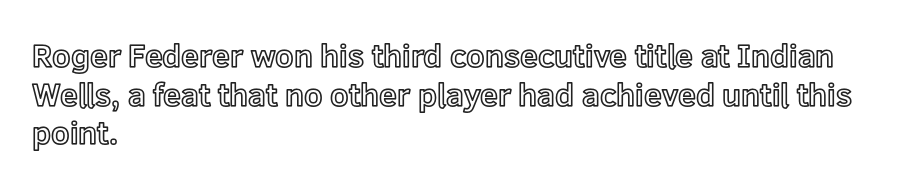
{"italic": "no", "width": "normal", "x_height": "medium", "monospaced": "no", "underline": "no", "align": "left", "line_spacing_ratio": 1.21, "letter_spacing": "normal", "letter_spacing_em": 0.0, "glyph_px": 32}
